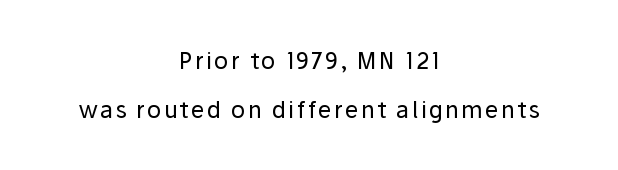
Is there any slant? The stems are plumb. The specimen omits any rule beneath the text block's lines. On a weight scale, this lands at 450 or below. Every row of glyphs is offset so its center matches the block's center.
